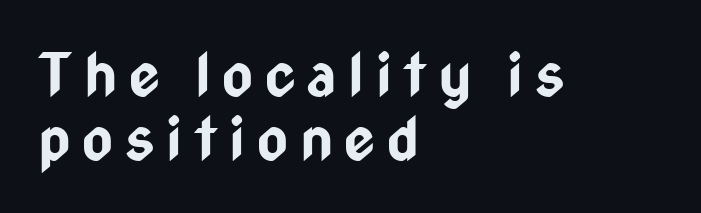
{"serif": "no", "italic": "no", "bold": "yes", "weight": "bold", "width": "condensed", "stroke_contrast": "low", "x_height": "medium", "monospaced": "no", "underline": "no", "align": "left", "line_spacing": "tight", "line_spacing_ratio": 1.08, "letter_spacing": "wide", "letter_spacing_em": 0.2, "glyph_px": 59}
